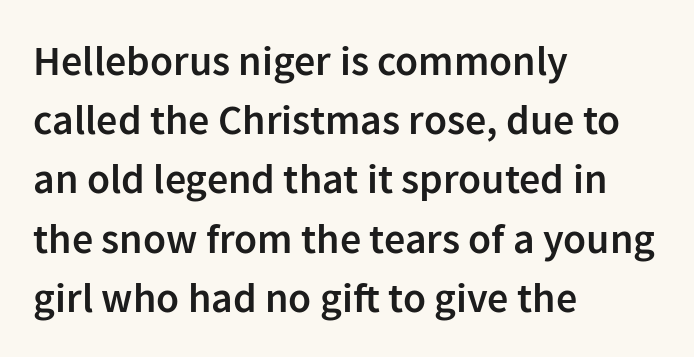
Q: Is the text bold? A: Semi-bold.
Q: Is the text italic (slanted)? A: No, it is upright.
Q: Is the typeface a serif or a sans-serif typeface? A: Sans-serif.
Q: Is the text underlined? A: No.
Q: How is the paragraph aligned? A: Left-aligned.
Q: Is the spacing between letters normal or unusually wide? A: Normal.
Q: Is the spacing between lines tight, normal or loose? A: Normal.
Q: Width (condensed, normal, or wide)? A: Normal.
Q: Stroke contrast? A: Low.
Q: x-height? A: Medium.
Q: Monospaced? A: No.
